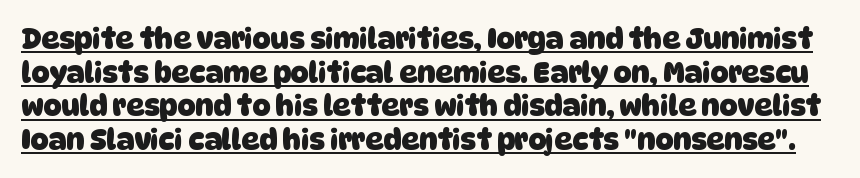
The image shows 28 px heavy sans-serif type; set line spacing 1.2x, normal letter spacing, underlined; low stroke contrast and a large x-height.
